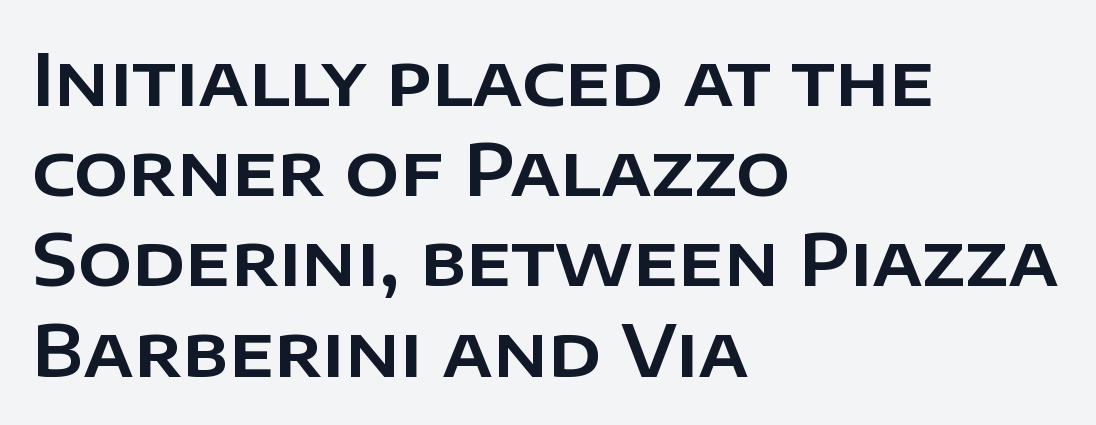
{"serif": "no", "italic": "no", "width": "normal", "stroke_contrast": "low", "x_height": "large", "monospaced": "no", "underline": "no", "align": "left", "line_spacing": "normal", "line_spacing_ratio": 1.27, "letter_spacing": "normal", "letter_spacing_em": 0.0, "glyph_px": 71}
